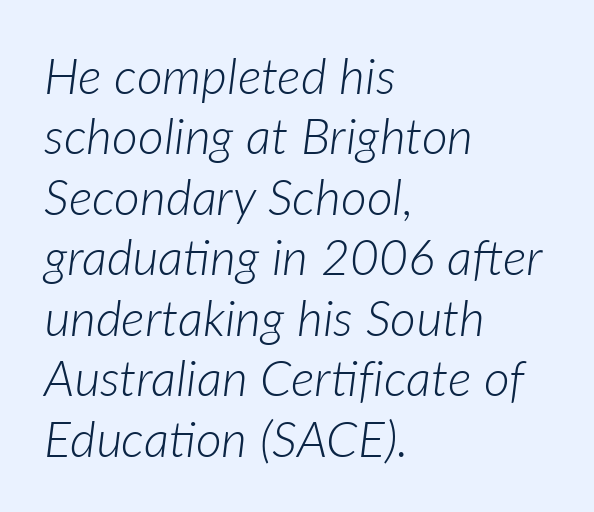
The image shows 50 px light type, italic (leaning right); set left-aligned, line spacing 1.21x, normal letter spacing, not underlined; low stroke contrast and a medium x-height.
